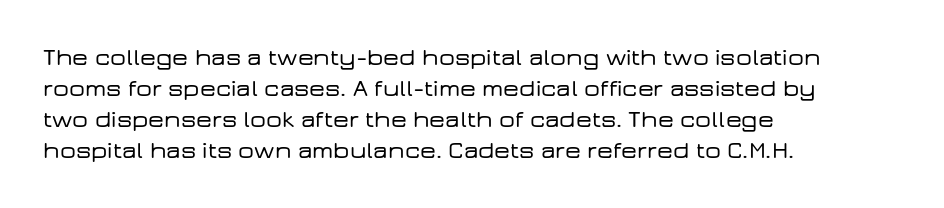
{"italic": "no", "underline": "no", "align": "left", "line_spacing_ratio": 1.24, "letter_spacing": "normal", "letter_spacing_em": 0.0, "glyph_px": 25}
